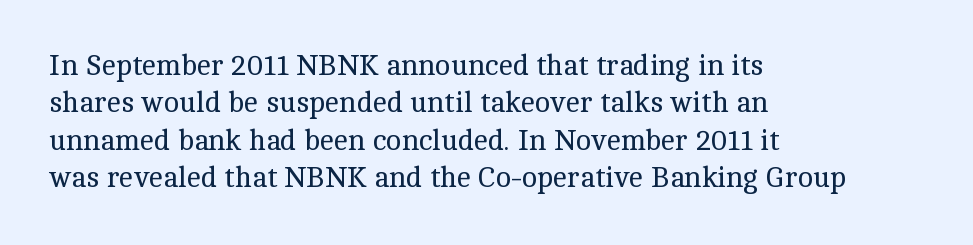
Q: Is the text bold? A: No.
Q: Is the text italic (slanted)? A: No, it is upright.
Q: Is the typeface a serif or a sans-serif typeface? A: Serif.
Q: Is the text underlined? A: No.
Q: How is the paragraph aligned? A: Left-aligned.
Q: Is the spacing between letters normal or unusually wide? A: Normal.
Q: Is the spacing between lines tight, normal or loose? A: Normal.
Q: Width (condensed, normal, or wide)? A: Normal.
Q: x-height? A: Medium.
Q: Monospaced? A: No.
